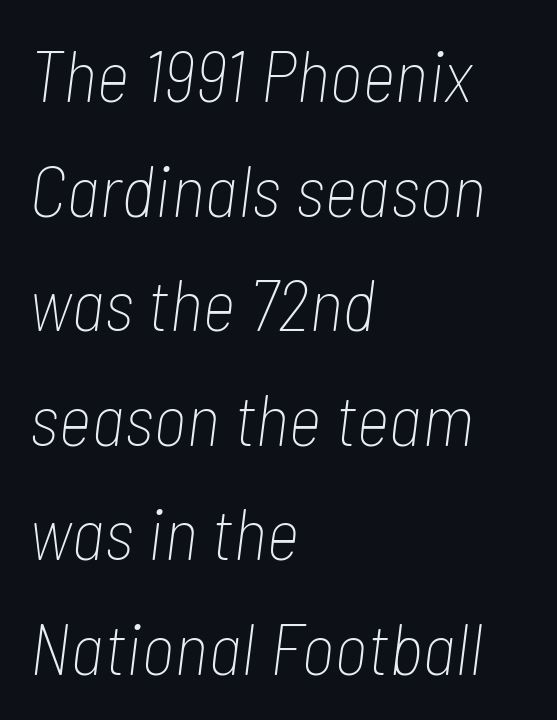
Q: Is the text bold? A: No.
Q: Is the text italic (slanted)? A: Yes, it leans right by about 7 degrees.
Q: Is the text underlined? A: No.
Q: How is the paragraph aligned? A: Left-aligned.
Q: Is the spacing between letters normal or unusually wide? A: Normal.
Q: Is the spacing between lines tight, normal or loose? A: Normal.
Q: Width (condensed, normal, or wide)? A: Condensed.
Q: Stroke contrast? A: Low.
Q: x-height? A: Medium.
Q: Monospaced? A: No.
